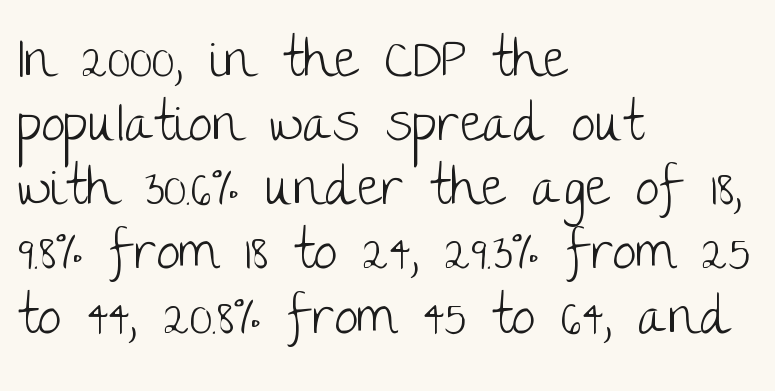
The specimen omits any rule beneath the text block's lines. Is the block centered? No — it sits flush against the left margin. Character widths vary here, with narrow letters taking less room than wide ones. This is the regular roman posture of the typeface.
